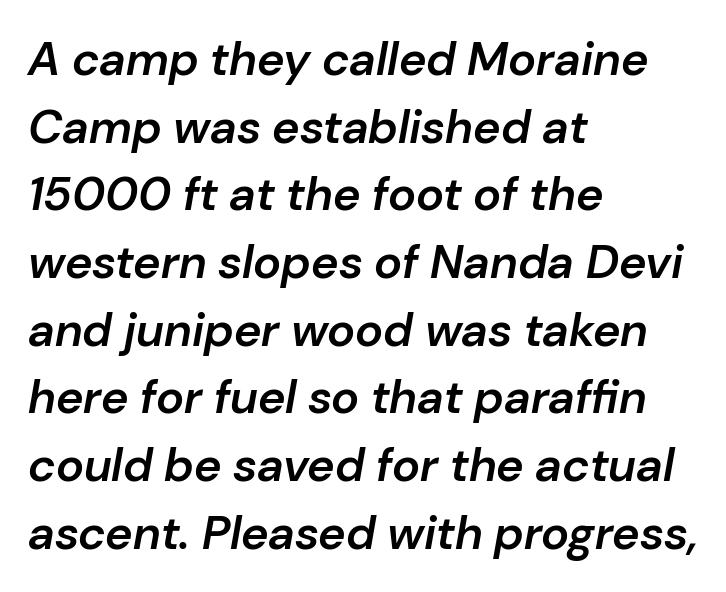
The image shows 47 px semibold type, italic (leaning right); set left-aligned, normal line spacing (1.44x), normal letter spacing, not underlined; low stroke contrast and a medium x-height.
